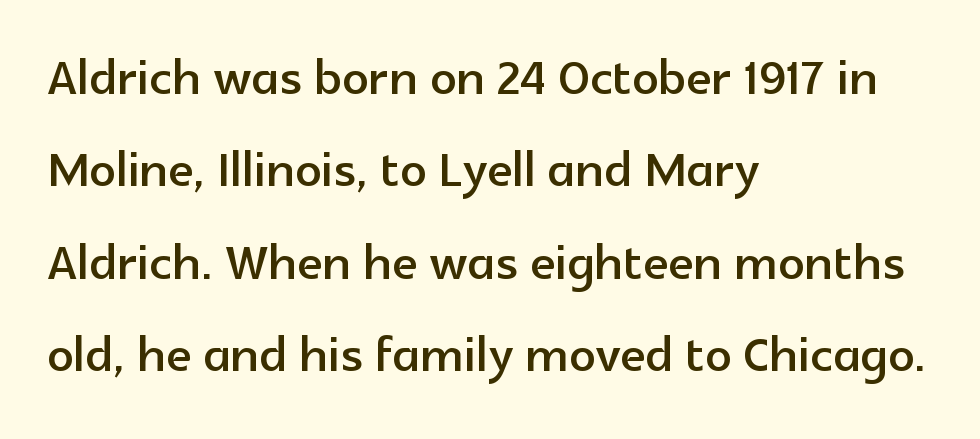
Are there feet on the stems? There aren't — it's a sans. Every stem runs plumb, perpendicular to the baseline. The passage shown is not underscored anywhere. One-word summary of the alignment: left. Does the leading feel generous? No, just average. Each letter keeps its own natural width here, so spacing adapts to shape.
